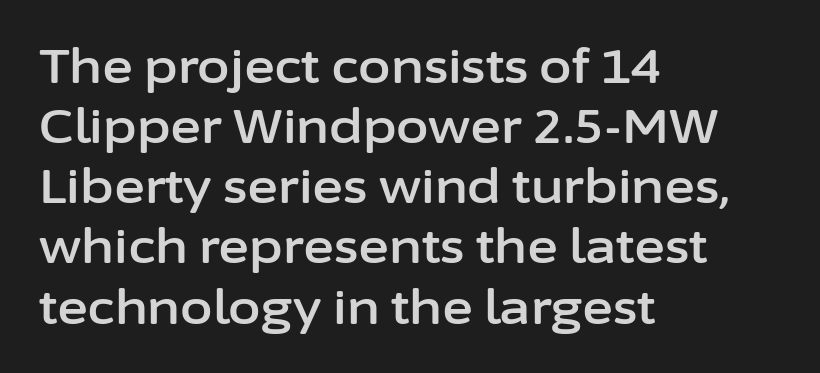
{"serif": "no", "italic": "no", "width": "normal", "stroke_contrast": "low", "x_height": "medium", "monospaced": "no", "underline": "no", "align": "left", "line_spacing": "normal", "line_spacing_ratio": 1.28, "letter_spacing": "normal", "letter_spacing_em": 0.0, "glyph_px": 47}
